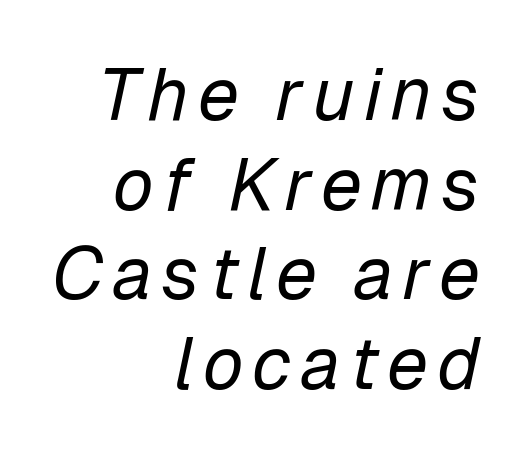
The image shows 74 px regular-weight type, italic (leaning right); set right-aligned, line spacing 1.21x, not underlined; low stroke contrast and a medium x-height.
